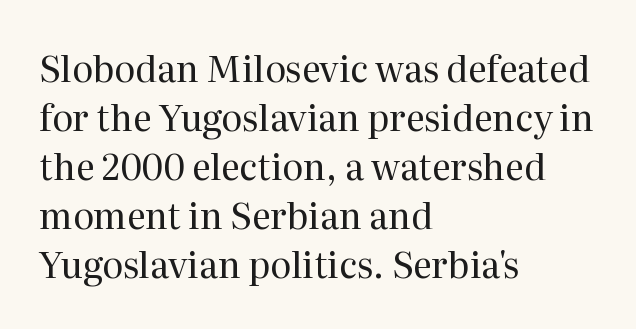
{"serif": "yes", "italic": "no", "bold": "no", "weight": "regular", "width": "normal", "stroke_contrast": "medium", "x_height": "medium", "monospaced": "no", "underline": "no", "align": "left", "line_spacing": "normal", "line_spacing_ratio": 1.36, "letter_spacing": "normal", "letter_spacing_em": 0.0, "glyph_px": 36}
